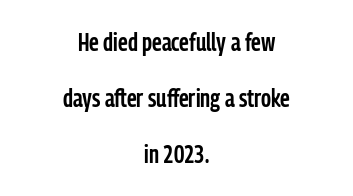
Q: Is the text bold? A: Semi-bold.
Q: Is the text italic (slanted)? A: No, it is upright.
Q: Is the text underlined? A: No.
Q: How is the paragraph aligned? A: Centered.
Q: Is the spacing between letters normal or unusually wide? A: Normal.
Q: Is the spacing between lines tight, normal or loose? A: Loose.
